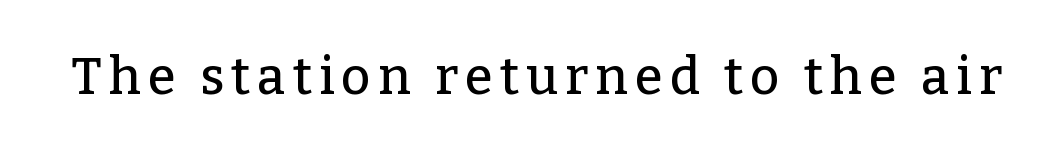
{"serif": "yes", "italic": "no", "width": "normal", "stroke_contrast": "low", "x_height": "medium", "monospaced": "no", "underline": "no", "glyph_px": 51}
